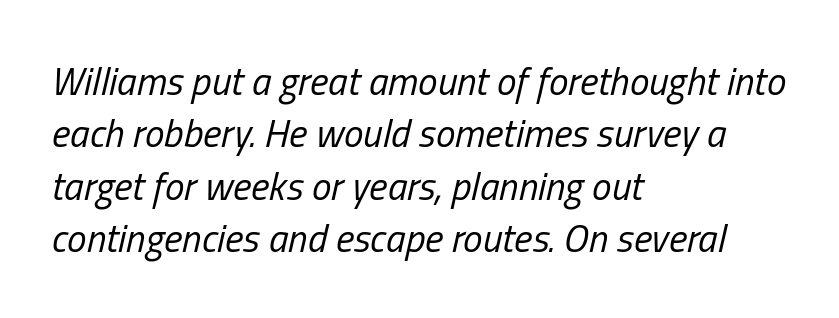
{"italic": "yes", "lean": "right", "slant_degrees": 13, "bold": "no", "weight": "regular", "width": "condensed", "stroke_contrast": "low", "x_height": "medium", "monospaced": "no", "underline": "no", "align": "left", "line_spacing": "normal", "line_spacing_ratio": 1.34, "letter_spacing": "normal", "letter_spacing_em": 0.0, "glyph_px": 39}
